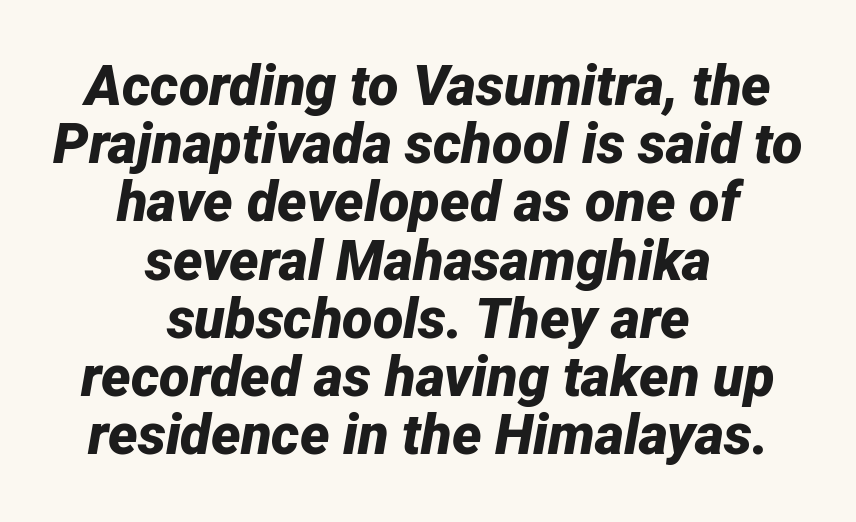
Chunky letters — that's bold for sure. Proportional: the letters do not fall into vertical columns. Does the leading feel generous? Not at all — it's pinched. Centered paragraph, ragged on both sides. The baseline area is clear.
